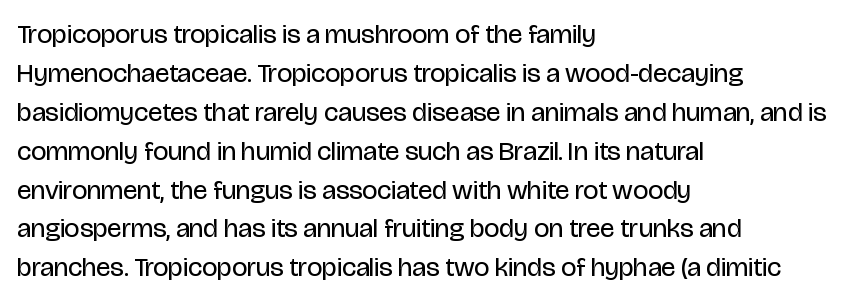
Nothing heavy about these letters — not bold at all. The block of text has a typical density, with ordinary space between rows. Posture: straight, roman, zero tilt. Quick note: underline off. The letterforms sit shoulder to shoulder at normal distance.
